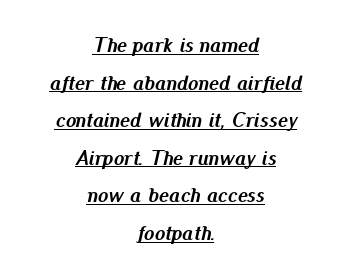
The glyphs have the mass of a bold cut. The passage shown leans; its letterforms are oblique. The typesetter has applied underlining to the passage shown. No extra tracking has been applied to these lines. Centered paragraph, ragged on both sides.
